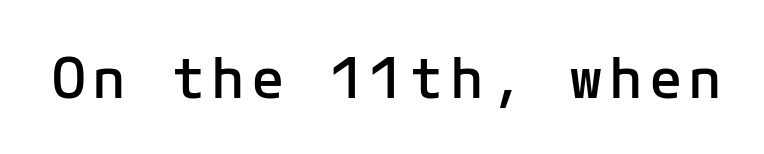
The image shows 56 px semibold sans-serif type, upright; set not underlined; low stroke contrast and a medium x-height.
